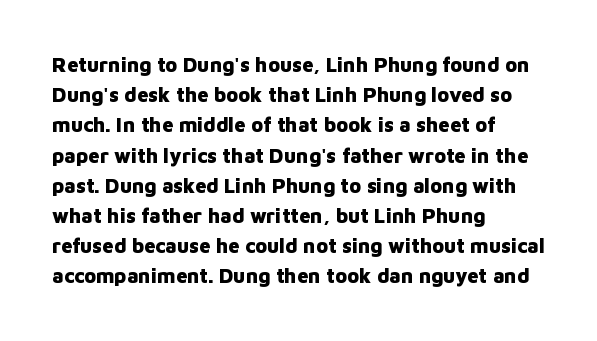
Where is the straight margin? On the left. Between one letter and the next there's only the usual sliver of space. Is there any slant? The stems are plumb. Every letter is thick-stroked: bold, no question.
